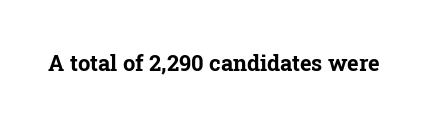
{"italic": "no", "bold": "yes", "underline": "no", "letter_spacing": "normal", "letter_spacing_em": 0.0, "glyph_px": 22}
